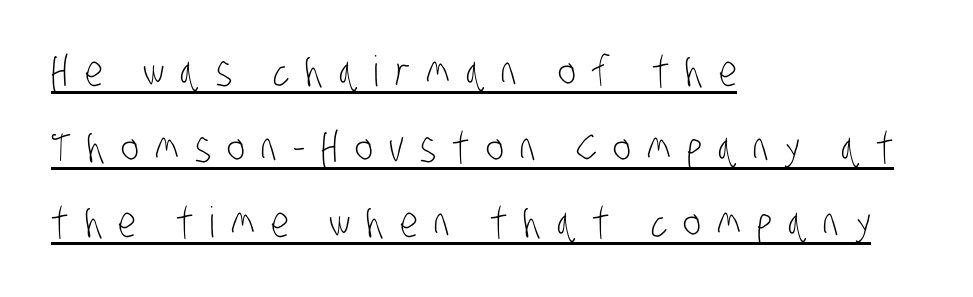
Q: Is the text bold? A: No.
Q: Is the typeface a serif or a sans-serif typeface? A: Sans-serif.
Q: Is the text underlined? A: Yes.
Q: How is the paragraph aligned? A: Left-aligned.
Q: Is the spacing between letters normal or unusually wide? A: Unusually wide.
Q: Width (condensed, normal, or wide)? A: Condensed.
Q: Stroke contrast? A: Low.
Q: x-height? A: Large.
Q: Monospaced? A: No.
